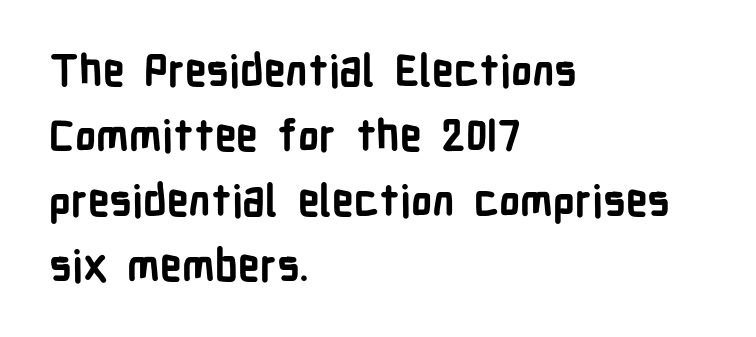
The image shows 43 px bold, condensed sans-serif type, upright; set left-aligned, normal line spacing (1.51x), normal letter spacing, not underlined; low stroke contrast and a medium x-height.
